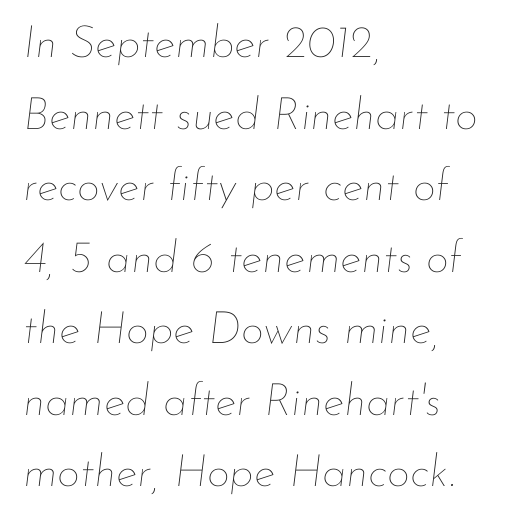
The image shows 45 px thin type, italic (leaning right); set left-aligned, normal line spacing (1.59x), normal letter spacing, not underlined; low stroke contrast and a small x-height.
